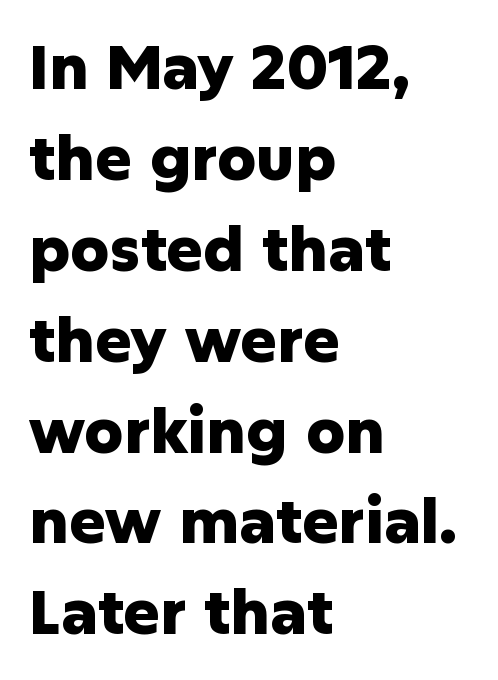
Q: Is the text bold? A: Yes.
Q: Is the text italic (slanted)? A: No, it is upright.
Q: Is the typeface a serif or a sans-serif typeface? A: Sans-serif.
Q: Is the text underlined? A: No.
Q: How is the paragraph aligned? A: Left-aligned.
Q: Is the spacing between letters normal or unusually wide? A: Normal.
Q: Is the spacing between lines tight, normal or loose? A: Normal.
Q: Width (condensed, normal, or wide)? A: Normal.
Q: Stroke contrast? A: Low.
Q: x-height? A: Medium.
Q: Monospaced? A: No.
